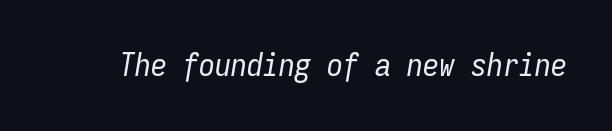
The gaps between neighbouring characters are ordinary and unremarkable. When letters slant like this, we call the style italic. Descenders hang freely into open space. Every character here occupies the same horizontal width, giving the sample a typewriter-like rhythm.
